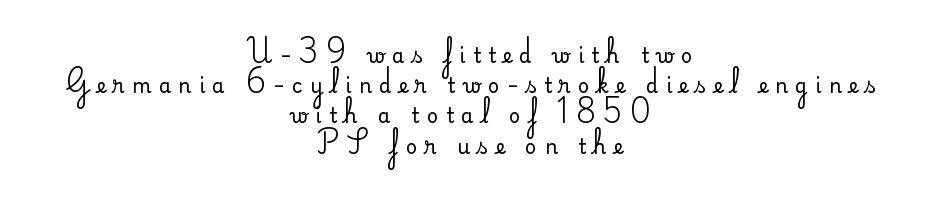
{"italic": "no", "underline": "no", "align": "center", "line_spacing": "normal", "line_spacing_ratio": 1.51, "letter_spacing": "wide", "letter_spacing_em": 0.37, "glyph_px": 20}
